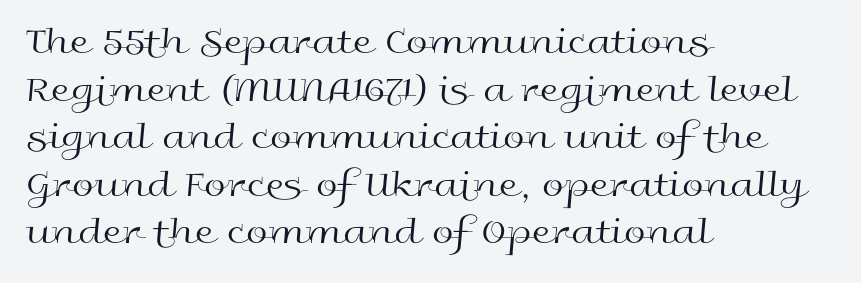
Q: Is the text bold? A: No.
Q: Is the text italic (slanted)? A: No, it is upright.
Q: Is the typeface a serif or a sans-serif typeface? A: Sans-serif.
Q: Is the text underlined? A: No.
Q: How is the paragraph aligned? A: Left-aligned.
Q: Is the spacing between letters normal or unusually wide? A: Normal.
Q: Width (condensed, normal, or wide)? A: Wide.
Q: x-height? A: Medium.
Q: Monospaced? A: No.
